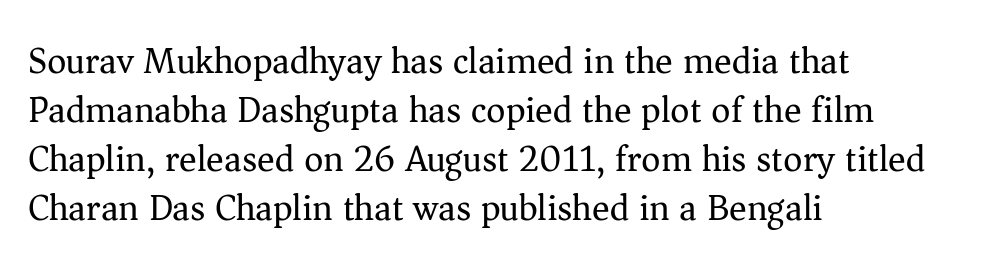
{"serif": "yes", "italic": "no", "bold": "no", "weight": "regular", "width": "normal", "stroke_contrast": "medium", "x_height": "medium", "monospaced": "no", "underline": "no", "align": "left", "line_spacing": "normal", "line_spacing_ratio": 1.32, "letter_spacing": "normal", "letter_spacing_em": 0.0, "glyph_px": 37}
